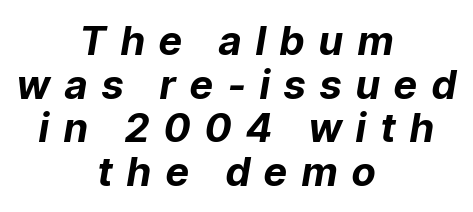
The strip under each line holds only bare page. The horizontal fit of the characters is loose and conspicuously gappy. It's the slanting kind of type. Here the designer chose a conventional face with non-uniform glyph widths.
